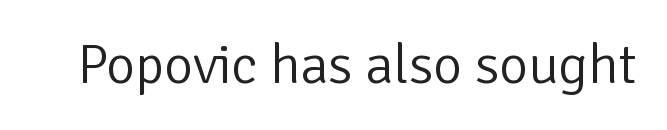
The image shows 56 px light sans-serif type, upright; set normal letter spacing, not underlined; low stroke contrast and a medium x-height.
